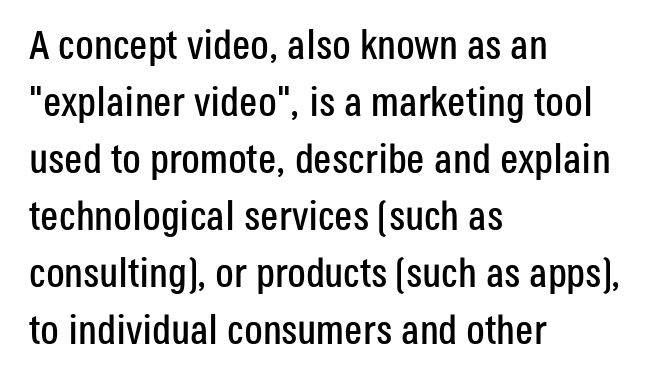
The image shows 41 px condensed sans-serif type, upright; set left-aligned, normal line spacing (1.39x), normal letter spacing, not underlined; low stroke contrast and a large x-height.
